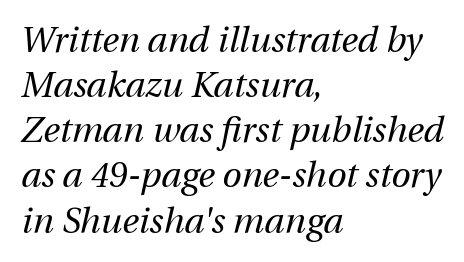
Q: Is the text bold? A: No.
Q: Is the text italic (slanted)? A: Yes, it leans right by about 12 degrees.
Q: Is the text underlined? A: No.
Q: How is the paragraph aligned? A: Left-aligned.
Q: Is the spacing between letters normal or unusually wide? A: Normal.
Q: Is the spacing between lines tight, normal or loose? A: Normal.
Q: Width (condensed, normal, or wide)? A: Normal.
Q: Stroke contrast? A: Medium.
Q: x-height? A: Medium.
Q: Monospaced? A: No.
